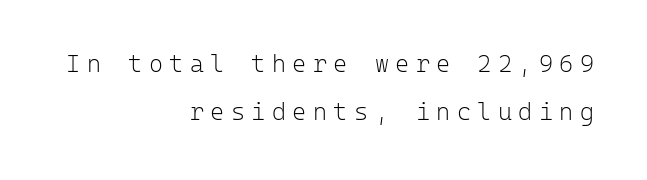
{"italic": "no", "bold": "no", "underline": "no", "align": "right", "line_spacing": "loose", "line_spacing_ratio": 2.02, "letter_spacing": "wide", "letter_spacing_em": 0.27, "glyph_px": 24}
